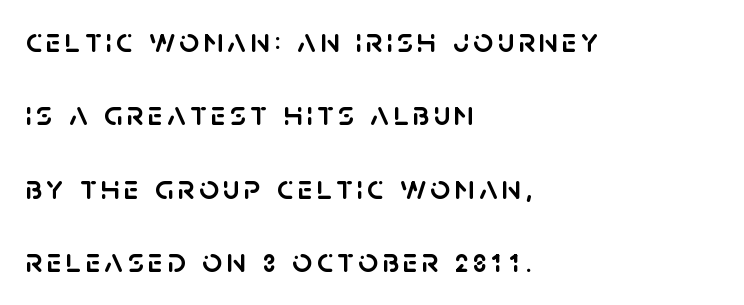
The image shows 35 px sans-serif type, upright; set left-aligned, loose line spacing (2.1x), not underlined; low stroke contrast and a large x-height.
